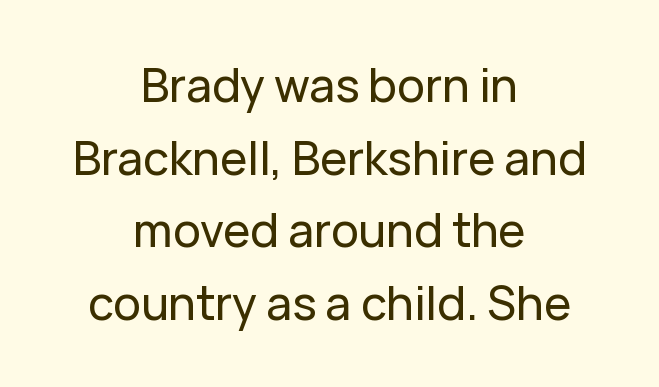
{"serif": "no", "italic": "no", "width": "normal", "stroke_contrast": "low", "x_height": "medium", "monospaced": "no", "underline": "no", "align": "center", "line_spacing": "normal", "line_spacing_ratio": 1.58, "letter_spacing": "normal", "letter_spacing_em": 0.0, "glyph_px": 46}
